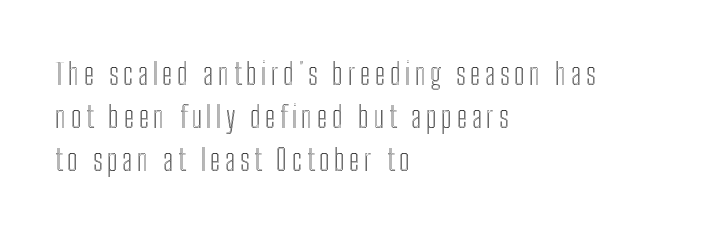
The image shows 30 px condensed type, upright; set left-aligned, normal line spacing (1.44x), not underlined; a medium x-height.
